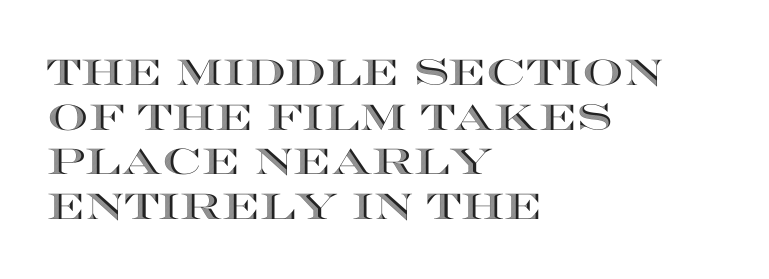
Typeset ragged right — the left edge is the straight one. Italic: no, the glyphs are upright roman. Nobody touched the tracking dial on this one. Decoration check: the copy has no underline. Character widths vary here, with narrow letters taking less room than wide ones.
